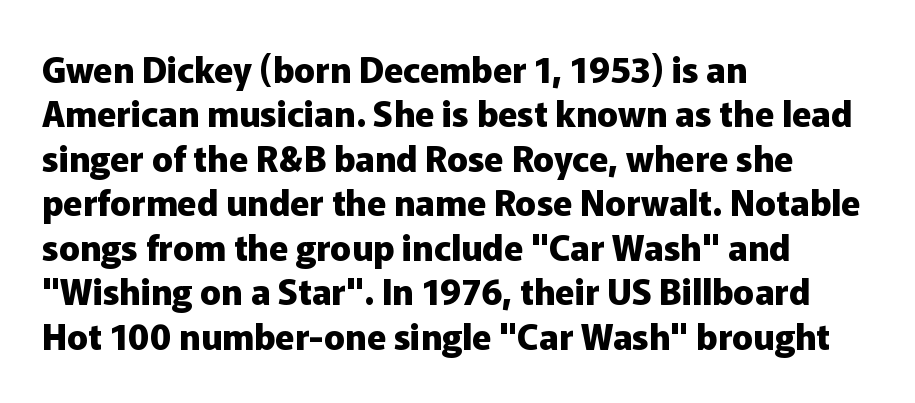
Q: Is the text bold? A: Yes.
Q: Is the text italic (slanted)? A: No, it is upright.
Q: Is the typeface a serif or a sans-serif typeface? A: Sans-serif.
Q: Is the text underlined? A: No.
Q: How is the paragraph aligned? A: Left-aligned.
Q: Is the spacing between letters normal or unusually wide? A: Normal.
Q: Is the spacing between lines tight, normal or loose? A: Normal.
Q: Width (condensed, normal, or wide)? A: Normal.
Q: Stroke contrast? A: Low.
Q: x-height? A: Medium.
Q: Monospaced? A: No.
